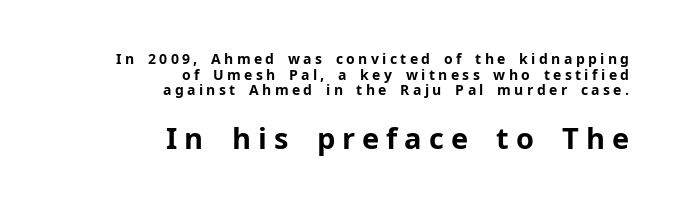
{"serif": "no", "italic": "no", "bold": "yes", "weight": "bold", "width": "normal", "stroke_contrast": "low", "x_height": "medium", "monospaced": "no", "underline": "no", "align": "right", "line_spacing": "tight", "line_spacing_ratio": 1.11, "letter_spacing": "wide", "letter_spacing_em": 0.24, "larger_block": "second", "size_ratio": 2.07, "glyph_px": 29}
